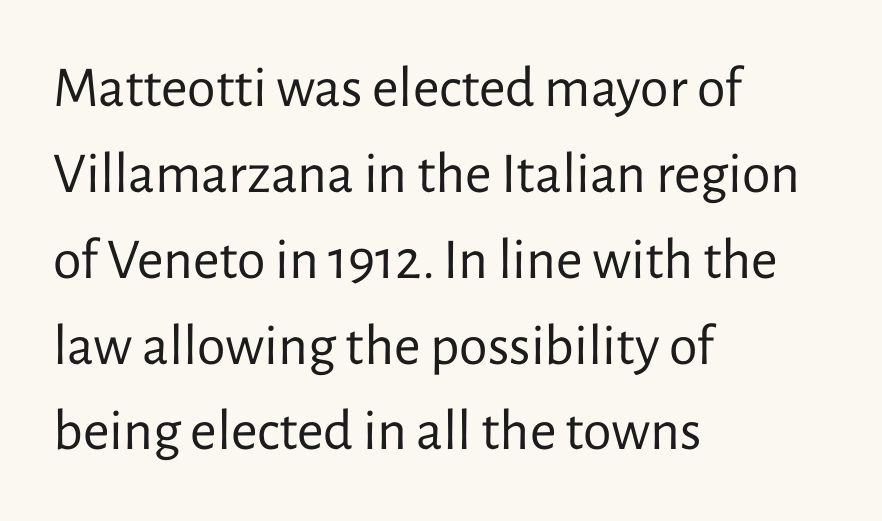
Q: Is the text bold? A: No.
Q: Is the text italic (slanted)? A: No, it is upright.
Q: Is the typeface a serif or a sans-serif typeface? A: Sans-serif.
Q: Is the text underlined? A: No.
Q: How is the paragraph aligned? A: Left-aligned.
Q: Is the spacing between letters normal or unusually wide? A: Normal.
Q: Is the spacing between lines tight, normal or loose? A: Normal.
Q: Width (condensed, normal, or wide)? A: Normal.
Q: Stroke contrast? A: Low.
Q: x-height? A: Medium.
Q: Monospaced? A: No.
